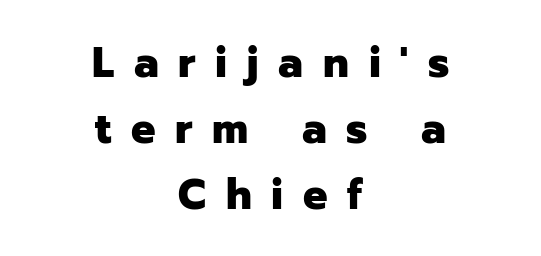
Q: Is the text bold? A: Yes.
Q: Is the text italic (slanted)? A: No, it is upright.
Q: Is the typeface a serif or a sans-serif typeface? A: Sans-serif.
Q: Is the text underlined? A: No.
Q: How is the paragraph aligned? A: Centered.
Q: Is the spacing between letters normal or unusually wide? A: Unusually wide.
Q: Is the spacing between lines tight, normal or loose? A: Normal.
Q: Width (condensed, normal, or wide)? A: Normal.
Q: Stroke contrast? A: Low.
Q: x-height? A: Medium.
Q: Monospaced? A: No.
